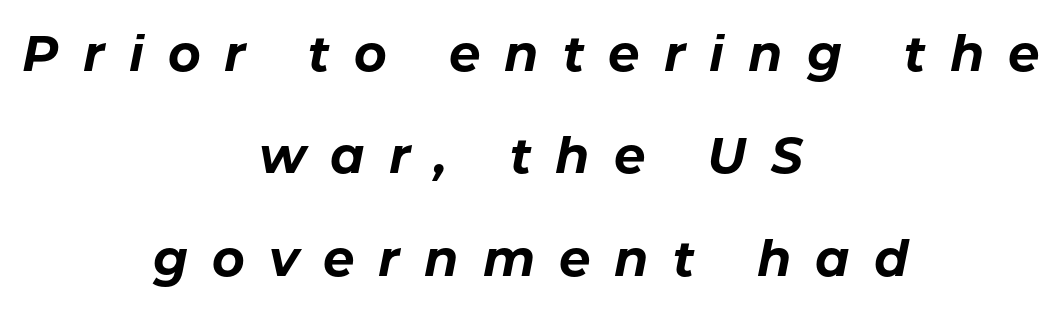
The image shows 50 px bold type, italic (leaning right); set centered, loose line spacing (2.05x), unusually wide letter spacing (+0.48 em), not underlined; low stroke contrast and a medium x-height.
